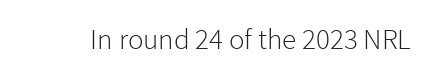
The image shows 29 px light sans-serif type, upright; set normal letter spacing, not underlined; low stroke contrast and a medium x-height.
